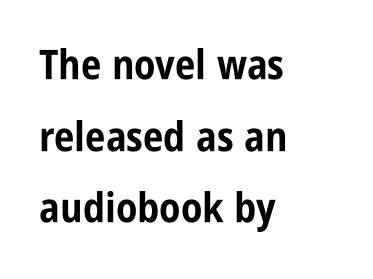
Q: Is the text bold? A: Yes.
Q: Is the text italic (slanted)? A: No, it is upright.
Q: Is the typeface a serif or a sans-serif typeface? A: Sans-serif.
Q: Is the text underlined? A: No.
Q: How is the paragraph aligned? A: Left-aligned.
Q: Is the spacing between letters normal or unusually wide? A: Normal.
Q: Width (condensed, normal, or wide)? A: Condensed.
Q: Stroke contrast? A: Low.
Q: x-height? A: Large.
Q: Monospaced? A: No.
